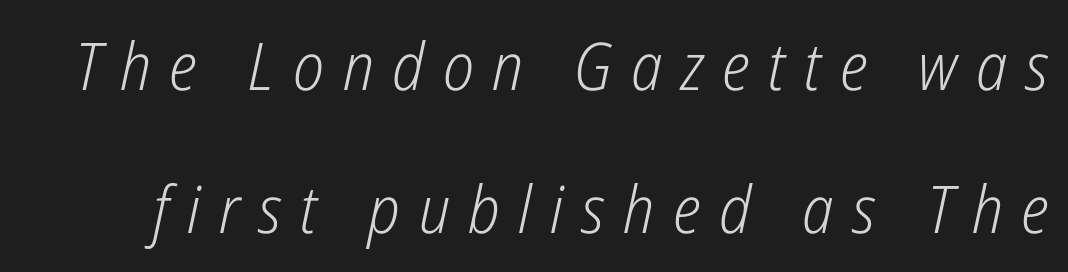
{"italic": "yes", "lean": "right", "slant_degrees": 12, "bold": "no", "weight": "light", "width": "condensed", "stroke_contrast": "low", "x_height": "medium", "monospaced": "no", "underline": "no", "line_spacing": "loose", "line_spacing_ratio": 2.16, "letter_spacing": "wide", "letter_spacing_em": 0.28, "glyph_px": 66}
